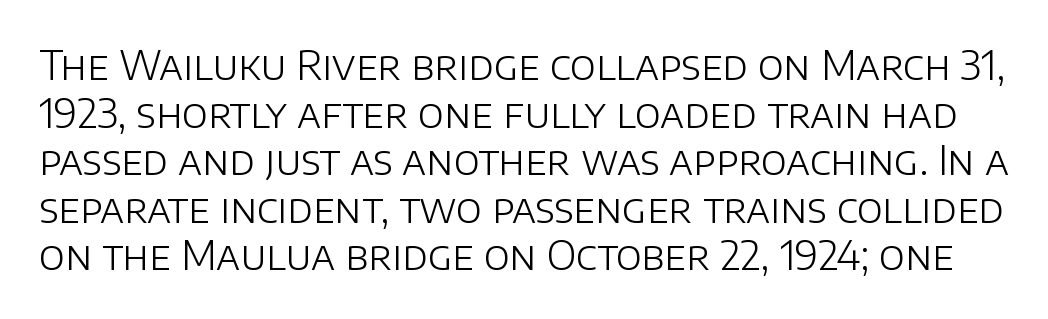
The image shows 39 px light sans-serif type, upright; set line spacing 1.22x, normal letter spacing, not underlined; low stroke contrast and a large x-height.
